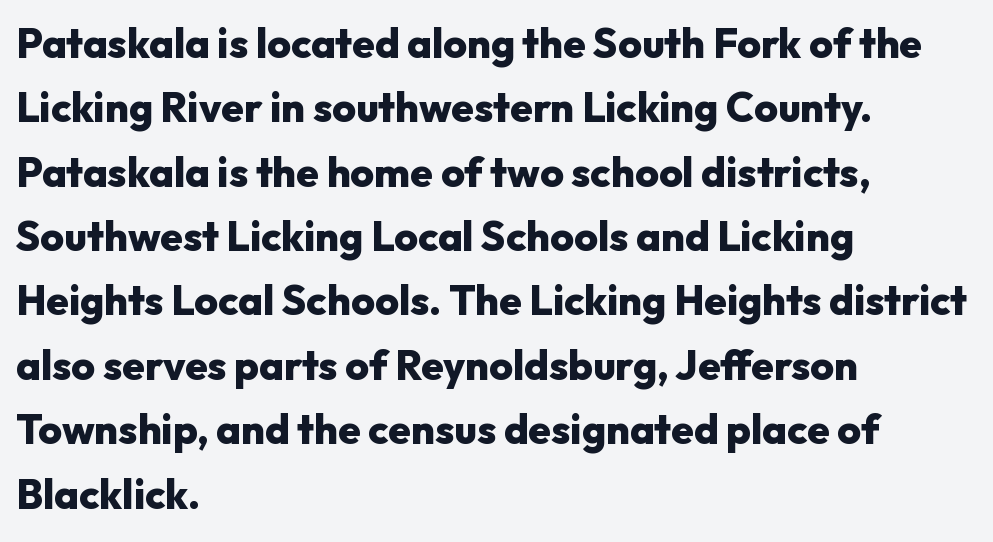
The image shows 41 px heavy sans-serif type, upright; set left-aligned, normal line spacing (1.57x), normal letter spacing, not underlined; low stroke contrast and a medium x-height.
